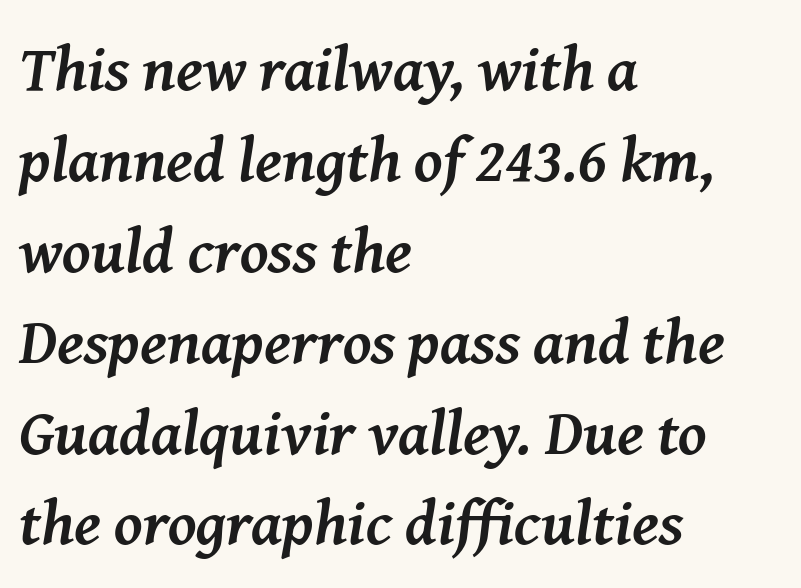
Slanted lettering throughout. A student would call this left alignment; a typographer would say flush left, rag right. Successive baselines arrive at the customary interval. Does the weight exceed regular? Yes, all the way to bold.
